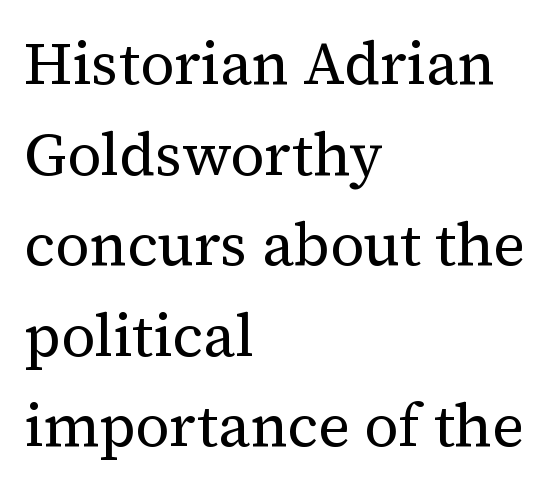
These lines are rendered in a variable-pitch font. This sample is left-justified, so line endings fall wherever the words run out. No extra ink here — the face is not bold. Observe the serifs anchoring each vertical stroke in this sample. The letters sit at their default tracking, neither squeezed nor spread.
